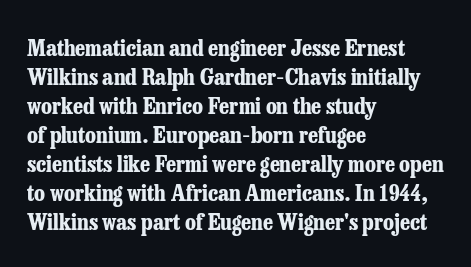
The image shows 23 px bold type, upright; set left-aligned, normal line spacing (1.26x), normal letter spacing, not underlined.
